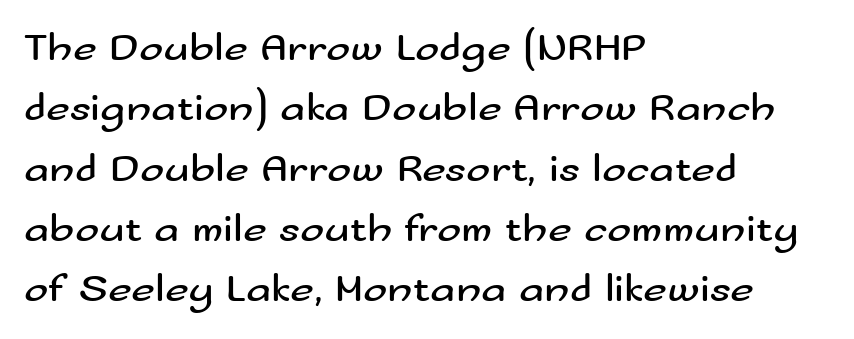
{"serif": "no", "italic": "no", "bold": "no", "weight": "regular", "width": "wide", "stroke_contrast": "medium", "x_height": "small", "monospaced": "no", "underline": "no", "align": "left", "line_spacing": "normal", "line_spacing_ratio": 1.47, "letter_spacing": "normal", "letter_spacing_em": 0.0, "glyph_px": 41}
